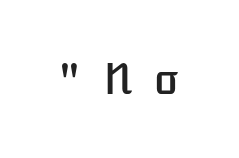
Q: Is the text italic (slanted)? A: No, it is upright.
Q: Is the text underlined? A: No.
Q: Is the spacing between letters normal or unusually wide? A: Unusually wide.
Q: Width (condensed, normal, or wide)? A: Normal.
Q: Stroke contrast? A: Low.
Q: x-height? A: Medium.
